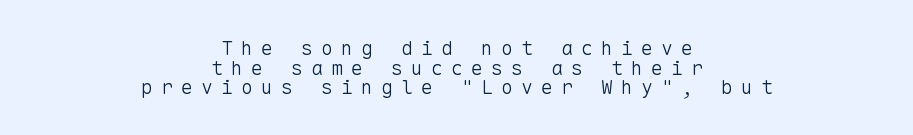
The image shows 20 px text type, upright; set centered, tight line spacing (0.98x), unusually wide letter spacing (+0.4 em), not underlined.
